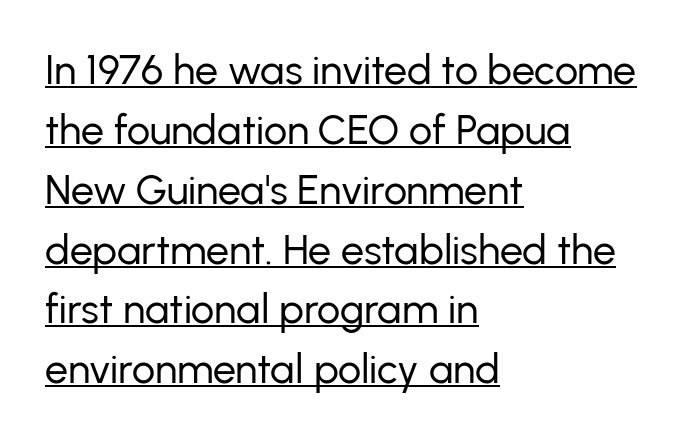
The paragraph shown leans on its left margin. The typography opts for an upright posture over an oblique one. The font family rendered here belongs to the sans-serif group. One glance says typical: line gaps are just what's usual.
